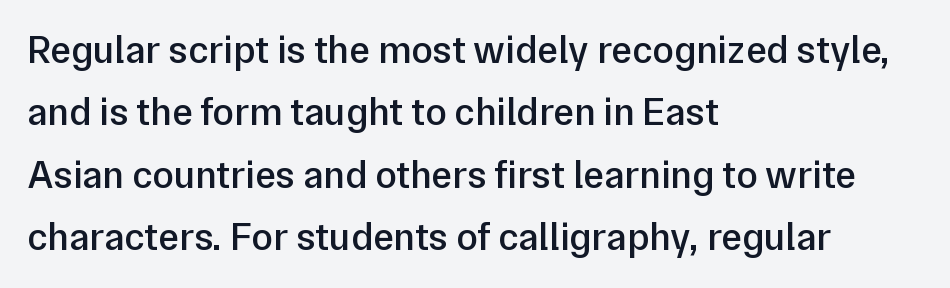
Q: Is the text bold? A: Semi-bold.
Q: Is the text italic (slanted)? A: No, it is upright.
Q: Is the typeface a serif or a sans-serif typeface? A: Sans-serif.
Q: Is the text underlined? A: No.
Q: How is the paragraph aligned? A: Left-aligned.
Q: Is the spacing between letters normal or unusually wide? A: Normal.
Q: Is the spacing between lines tight, normal or loose? A: Normal.
Q: Width (condensed, normal, or wide)? A: Normal.
Q: Stroke contrast? A: Low.
Q: x-height? A: Medium.
Q: Monospaced? A: No.
